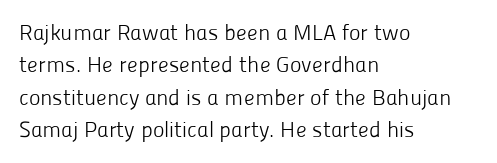
Does extra space separate the letters? No, they use regular spacing. Compared with a typical body face, this is equally light or lighter still. Casual observation: everything's shoved over to the left. This sample keeps an unexceptional amount of space between lines.
